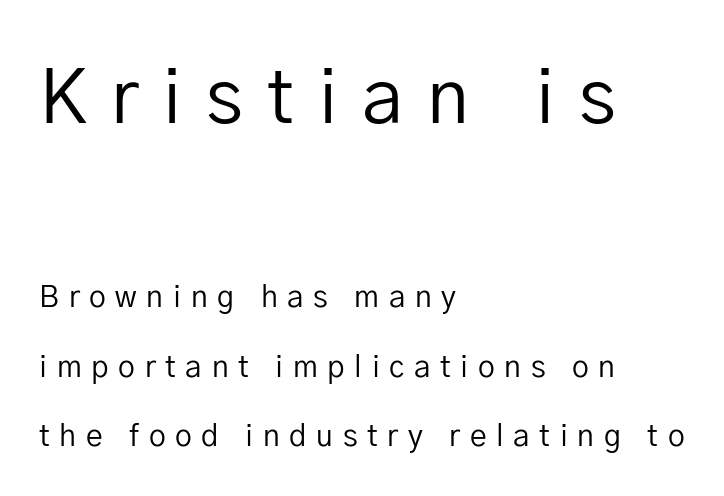
The image shows 75 px regular-weight sans-serif type, upright; set left-aligned, loose line spacing (2.32x), unusually wide letter spacing (+0.32 em), not underlined; the first (top) block is 2.5x larger; low stroke contrast and a medium x-height.
